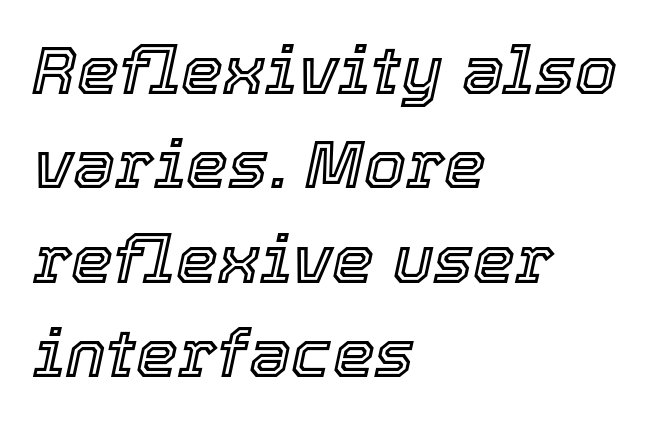
The image shows 67 px text type, italic (leaning right); set left-aligned, normal line spacing (1.41x), normal letter spacing, not underlined; a medium x-height.
